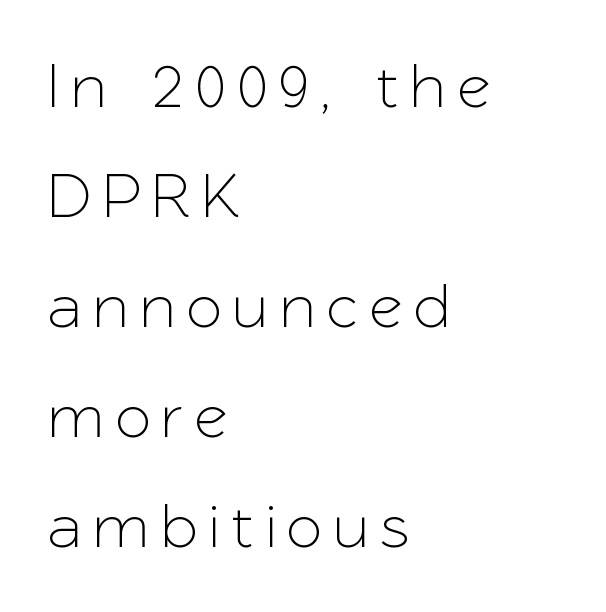
The image shows 64 px sans-serif type, upright; set left-aligned, line spacing 1.72x, unusually wide letter spacing (+0.21 em), not underlined; low stroke contrast and a medium x-height.
